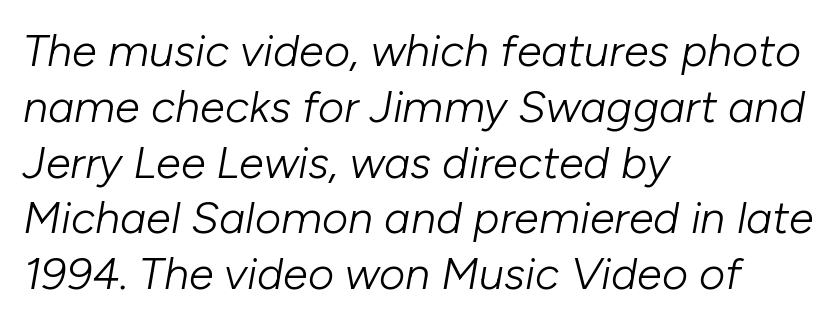
Q: Is the text bold? A: No.
Q: Is the text italic (slanted)? A: Yes, it leans right by about 10 degrees.
Q: Is the text underlined? A: No.
Q: How is the paragraph aligned? A: Left-aligned.
Q: Is the spacing between letters normal or unusually wide? A: Normal.
Q: Width (condensed, normal, or wide)? A: Normal.
Q: Stroke contrast? A: Low.
Q: x-height? A: Medium.
Q: Monospaced? A: No.
